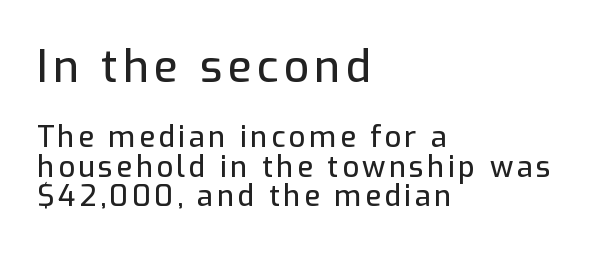
Q: Is the text italic (slanted)? A: No, it is upright.
Q: Is the typeface a serif or a sans-serif typeface? A: Sans-serif.
Q: Is the text underlined? A: No.
Q: How is the paragraph aligned? A: Left-aligned.
Q: Is the spacing between lines tight, normal or loose? A: Tight.
Q: Which block of text is set in a larger size, the first (top) or the second (bottom)? A: The first (top) one.
Q: Width (condensed, normal, or wide)? A: Normal.
Q: Stroke contrast? A: Low.
Q: x-height? A: Medium.
Q: Monospaced? A: No.
